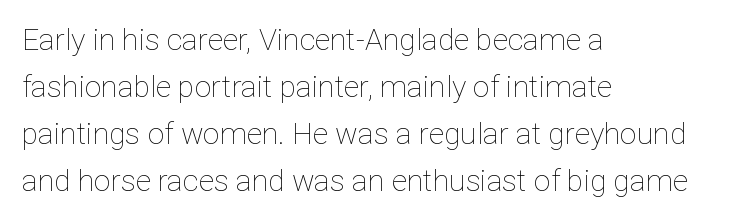
{"italic": "no", "bold": "no", "weight": "thin", "width": "normal", "stroke_contrast": "low", "x_height": "medium", "monospaced": "no", "underline": "no", "align": "left", "line_spacing": "normal", "line_spacing_ratio": 1.57, "letter_spacing": "normal", "letter_spacing_em": 0.0, "glyph_px": 30}
